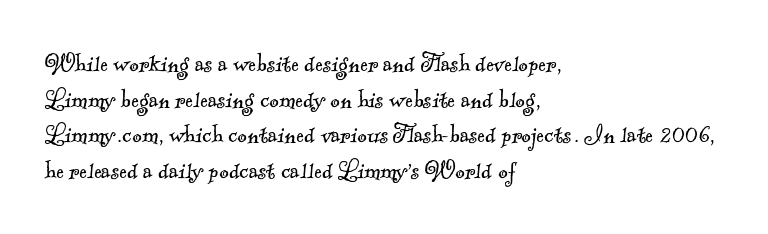
{"serif": "yes", "bold": "no", "weight": "light", "width": "normal", "x_height": "small", "monospaced": "no", "underline": "no", "align": "left", "line_spacing_ratio": 1.23, "letter_spacing": "normal", "letter_spacing_em": 0.0, "glyph_px": 29}
